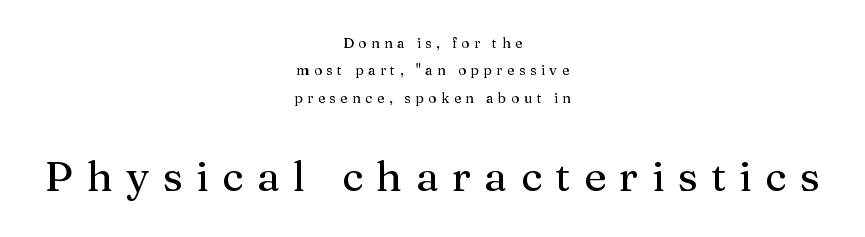
{"serif": "yes", "italic": "no", "width": "normal", "stroke_contrast": "medium", "x_height": "medium", "monospaced": "no", "underline": "no", "align": "center", "line_spacing": "loose", "line_spacing_ratio": 1.95, "letter_spacing": "wide", "letter_spacing_em": 0.32, "larger_block": "second", "size_ratio": 3.0, "glyph_px": 42}
